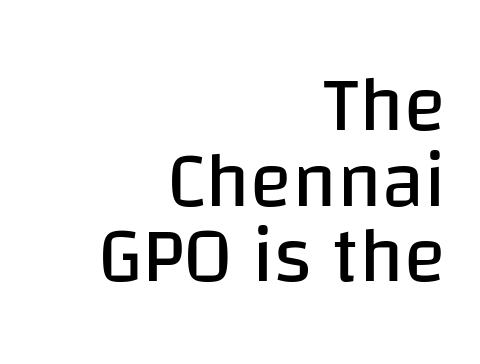
The image shows 78 px regular-weight sans-serif type, upright; set right-aligned, tight line spacing (0.97x), normal letter spacing, not underlined; low stroke contrast and a large x-height.
